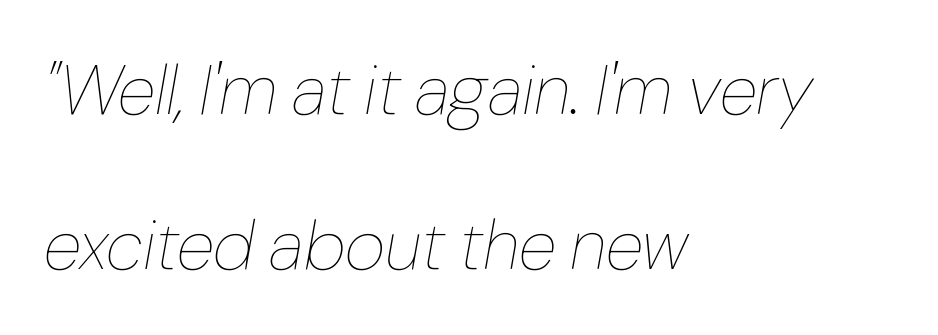
The face used here is proportionally spaced, like ordinary book or web type. The whole block is typeset with a tilt. The rendering keeps characters at their native spacing. All the whitespace from short lines collects on the right.
